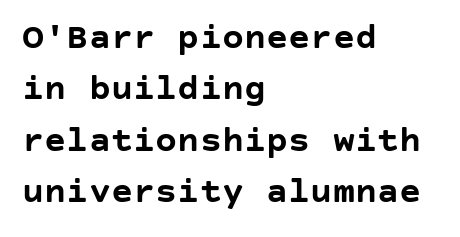
The image shows 37 px semibold sans-serif type, upright; set left-aligned, normal line spacing (1.39x), normal letter spacing, not underlined; low stroke contrast and a large x-height.
